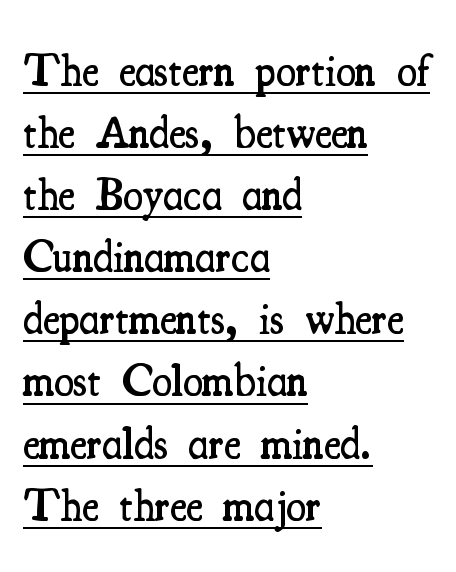
{"serif": "yes", "italic": "no", "bold": "semi", "weight": "semibold", "width": "condensed", "stroke_contrast": "medium", "x_height": "small", "monospaced": "no", "underline": "yes", "align": "left", "line_spacing": "normal", "line_spacing_ratio": 1.38, "letter_spacing": "normal", "letter_spacing_em": 0.0, "glyph_px": 45}
